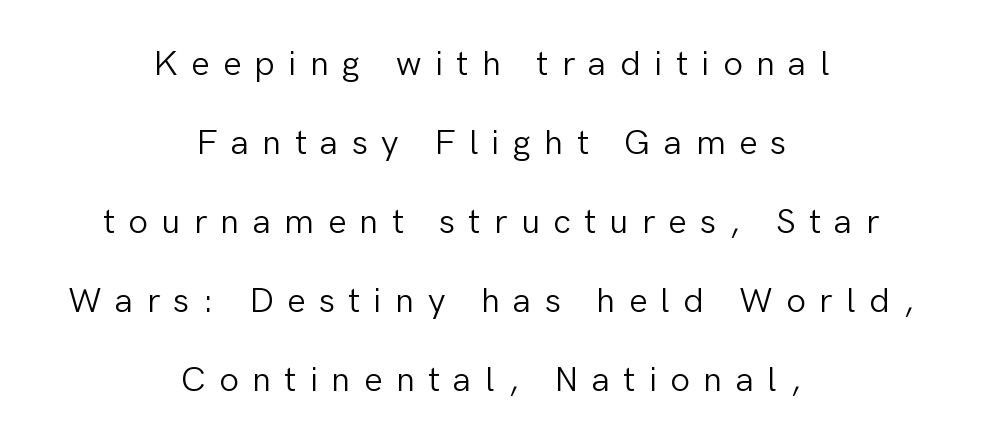
The image shows 35 px light sans-serif type, upright; set centered, loose line spacing (2.26x), unusually wide letter spacing (+0.38 em), not underlined; low stroke contrast and a medium x-height.
